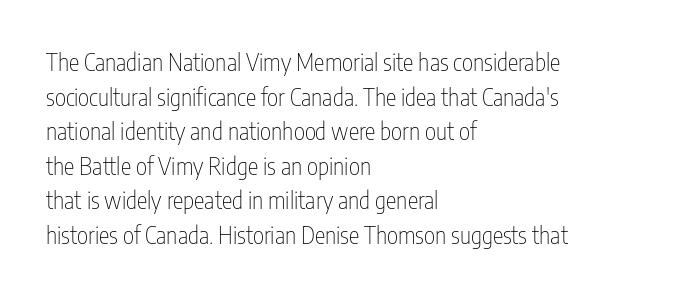
The image shows 24 px text type, upright; set left-aligned, normal line spacing (1.44x), normal letter spacing, not underlined.
